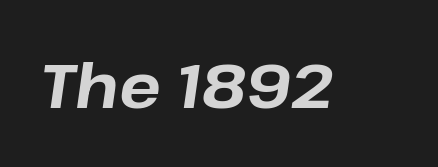
{"italic": "yes", "lean": "right", "slant_degrees": 8, "bold": "yes", "weight": "bold", "width": "normal", "stroke_contrast": "low", "x_height": "medium", "monospaced": "no", "underline": "no", "letter_spacing": "normal", "letter_spacing_em": 0.0, "glyph_px": 62}
